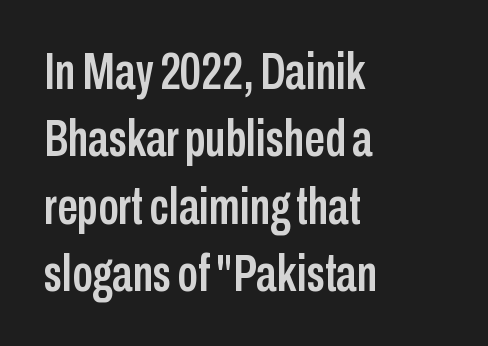
The image shows 51 px condensed sans-serif type, upright; set left-aligned, normal line spacing (1.32x), normal letter spacing, not underlined; low stroke contrast and a medium x-height.
